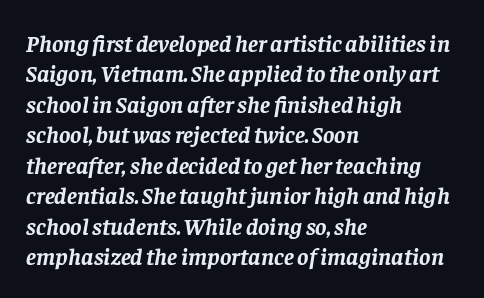
The image shows 24 px bold type, italic (leaning right); set left-aligned, normal line spacing (1.27x), normal letter spacing, not underlined.
